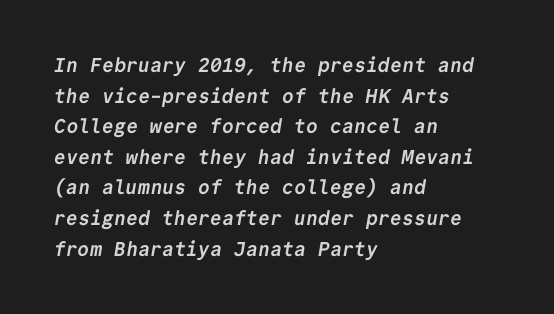
Notice how descenders clear the ascenders below comfortably — that's standard leading. Look at the tracking — it's just the regular setting, nothing added. A clean baseline with only descenders dipping below it. Leftover space on each line is placed entirely after the last word. Look at the stroke-to-counter ratio: heavy, a bold.
